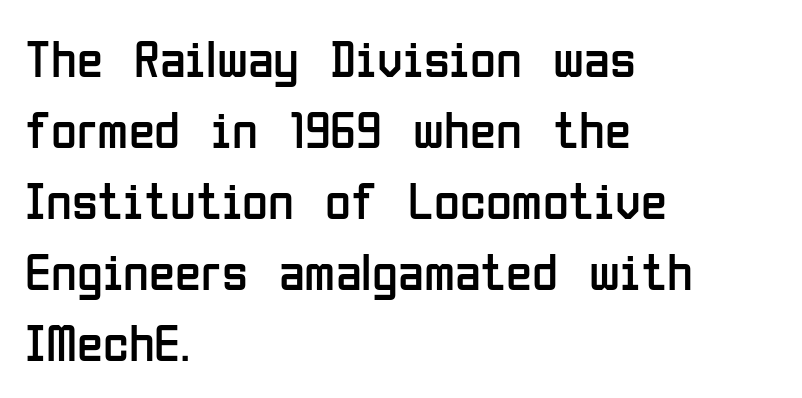
Q: Is the text bold? A: No.
Q: Is the text italic (slanted)? A: No, it is upright.
Q: Is the typeface a serif or a sans-serif typeface? A: Sans-serif.
Q: Is the text underlined? A: No.
Q: How is the paragraph aligned? A: Left-aligned.
Q: Is the spacing between letters normal or unusually wide? A: Normal.
Q: Is the spacing between lines tight, normal or loose? A: Normal.
Q: Width (condensed, normal, or wide)? A: Condensed.
Q: Stroke contrast? A: Low.
Q: x-height? A: Medium.
Q: Monospaced? A: No.
